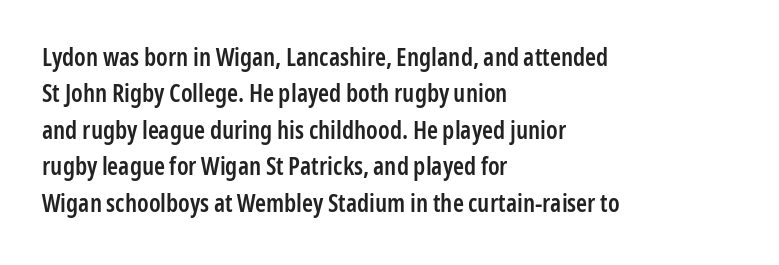
The image shows 25 px text type, upright; set left-aligned, normal line spacing (1.46x), normal letter spacing, not underlined.
